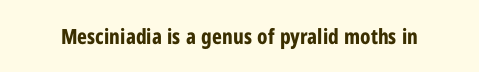
{"italic": "no", "bold": "yes", "underline": "no", "letter_spacing": "normal", "letter_spacing_em": 0.0, "glyph_px": 21}
